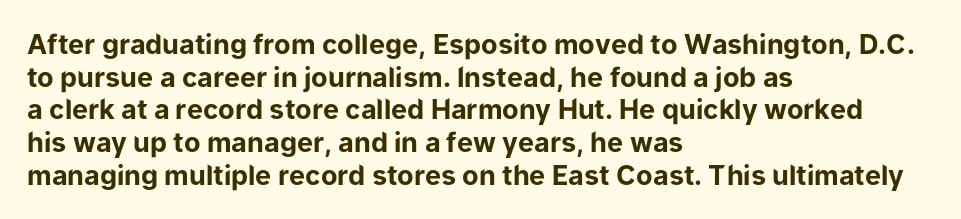
{"italic": "no", "bold": "yes", "underline": "no", "align": "left", "line_spacing_ratio": 1.21, "letter_spacing": "normal", "letter_spacing_em": 0.0, "glyph_px": 27}
